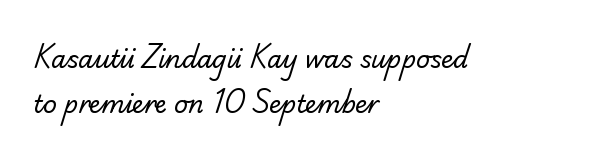
{"bold": "no", "underline": "no", "align": "left", "line_spacing_ratio": 1.89, "letter_spacing": "normal", "letter_spacing_em": 0.0, "glyph_px": 24}
